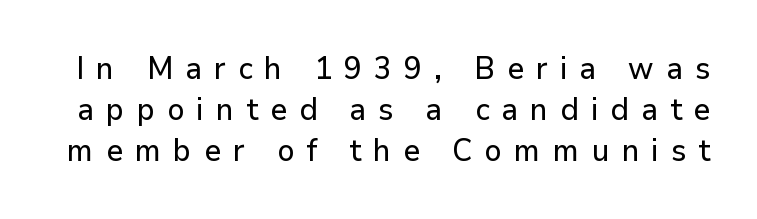
Q: Is the text italic (slanted)? A: No, it is upright.
Q: Is the typeface a serif or a sans-serif typeface? A: Sans-serif.
Q: Is the text underlined? A: No.
Q: Is the spacing between letters normal or unusually wide? A: Unusually wide.
Q: Is the spacing between lines tight, normal or loose? A: Normal.
Q: Width (condensed, normal, or wide)? A: Normal.
Q: Stroke contrast? A: Low.
Q: x-height? A: Medium.
Q: Monospaced? A: No.
